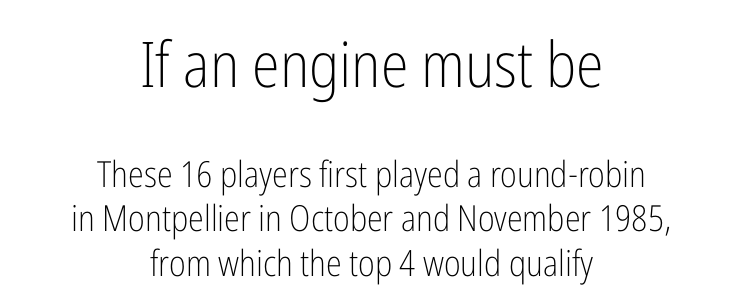
The image shows 63 px light, condensed sans-serif type, upright; set centered, line spacing 1.24x, normal letter spacing, not underlined; the first (top) block is 1.75x larger; low stroke contrast and a medium x-height.
